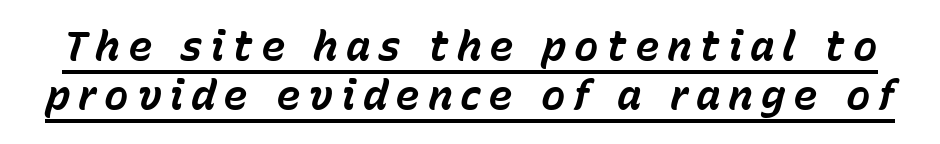
Q: Is the text bold? A: Yes.
Q: Is the text italic (slanted)? A: Yes, it leans right by about 15 degrees.
Q: Is the text underlined? A: Yes.
Q: Width (condensed, normal, or wide)? A: Normal.
Q: Stroke contrast? A: Low.
Q: x-height? A: Medium.
Q: Monospaced? A: No.
